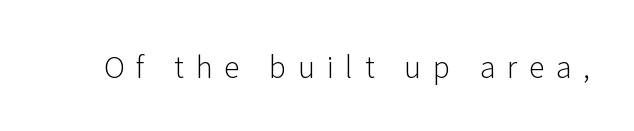
Q: Is the text bold? A: No.
Q: Is the text italic (slanted)? A: No, it is upright.
Q: Is the typeface a serif or a sans-serif typeface? A: Sans-serif.
Q: Is the text underlined? A: No.
Q: Is the spacing between letters normal or unusually wide? A: Unusually wide.
Q: Width (condensed, normal, or wide)? A: Normal.
Q: Stroke contrast? A: Low.
Q: x-height? A: Medium.
Q: Monospaced? A: No.
